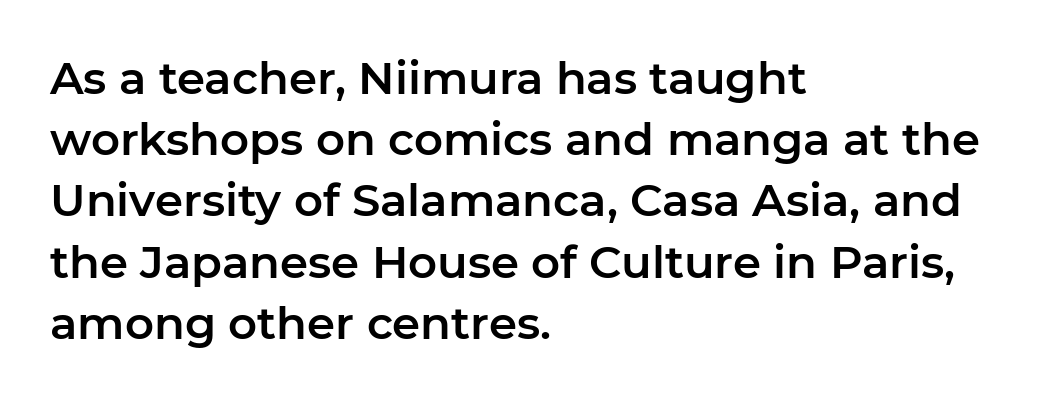
{"serif": "no", "italic": "no", "width": "normal", "stroke_contrast": "low", "x_height": "medium", "monospaced": "no", "underline": "no", "align": "left", "line_spacing": "normal", "line_spacing_ratio": 1.36, "letter_spacing": "normal", "letter_spacing_em": 0.0, "glyph_px": 45}
